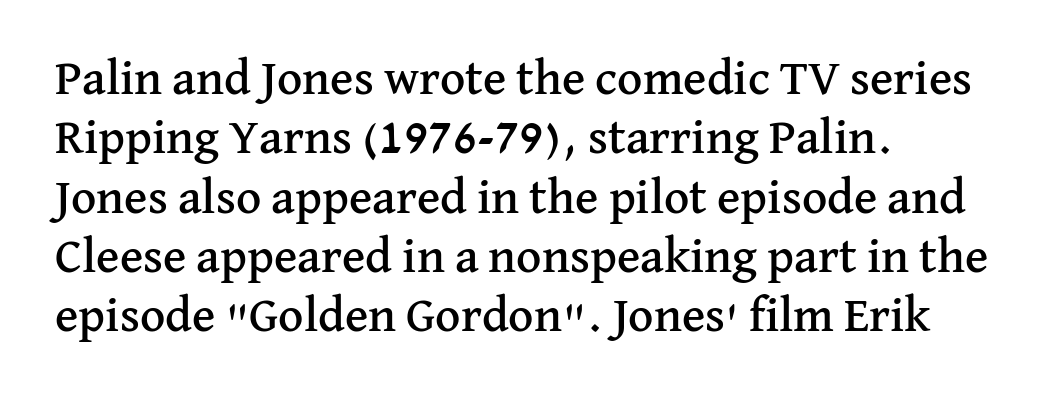
Q: Is the text italic (slanted)? A: No, it is upright.
Q: Is the typeface a serif or a sans-serif typeface? A: Serif.
Q: Is the text underlined? A: No.
Q: How is the paragraph aligned? A: Left-aligned.
Q: Is the spacing between letters normal or unusually wide? A: Normal.
Q: Width (condensed, normal, or wide)? A: Normal.
Q: Stroke contrast? A: Medium.
Q: x-height? A: Medium.
Q: Monospaced? A: No.
